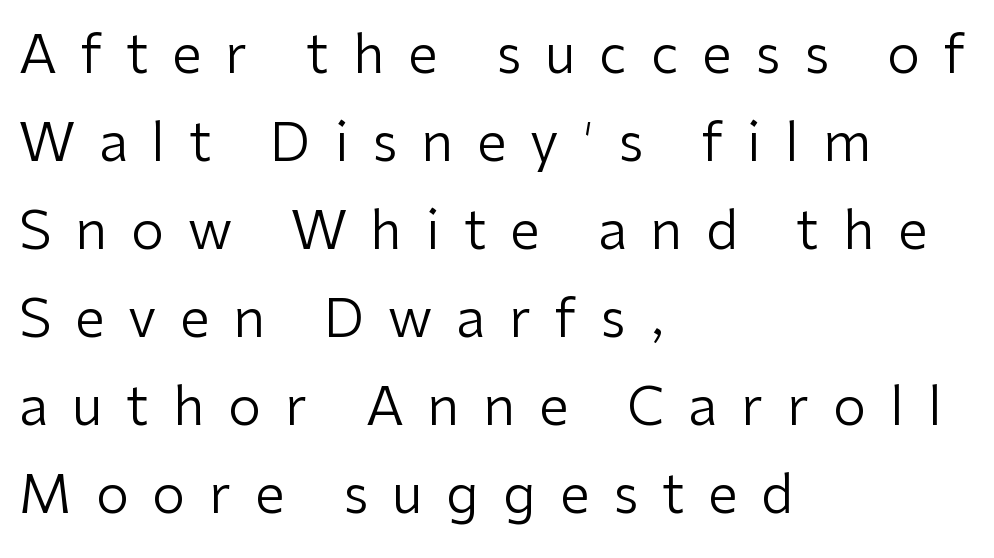
The image shows 53 px regular-weight sans-serif type, upright; set left-aligned, normal line spacing (1.66x), unusually wide letter spacing (+0.45 em), not underlined; low stroke contrast and a medium x-height.
